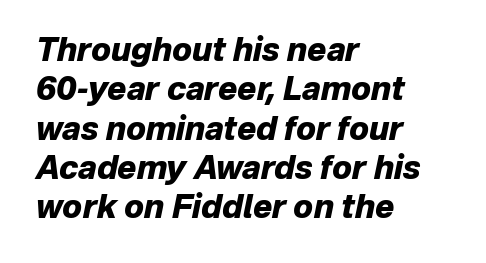
The image shows 32 px heavy type, italic (leaning right); set left-aligned, line spacing 1.23x, normal letter spacing, not underlined; low stroke contrast and a medium x-height.
